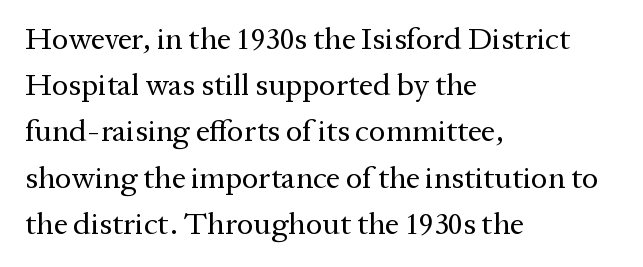
Is this a heavy cut? Hardly; it is regular or lighter. The face used here is proportionally spaced, like ordinary book or web type. Descenders are the only things crossing below the line. What kind of face is this? One with serifs. The letters stand straight up with perfectly vertical stems.
